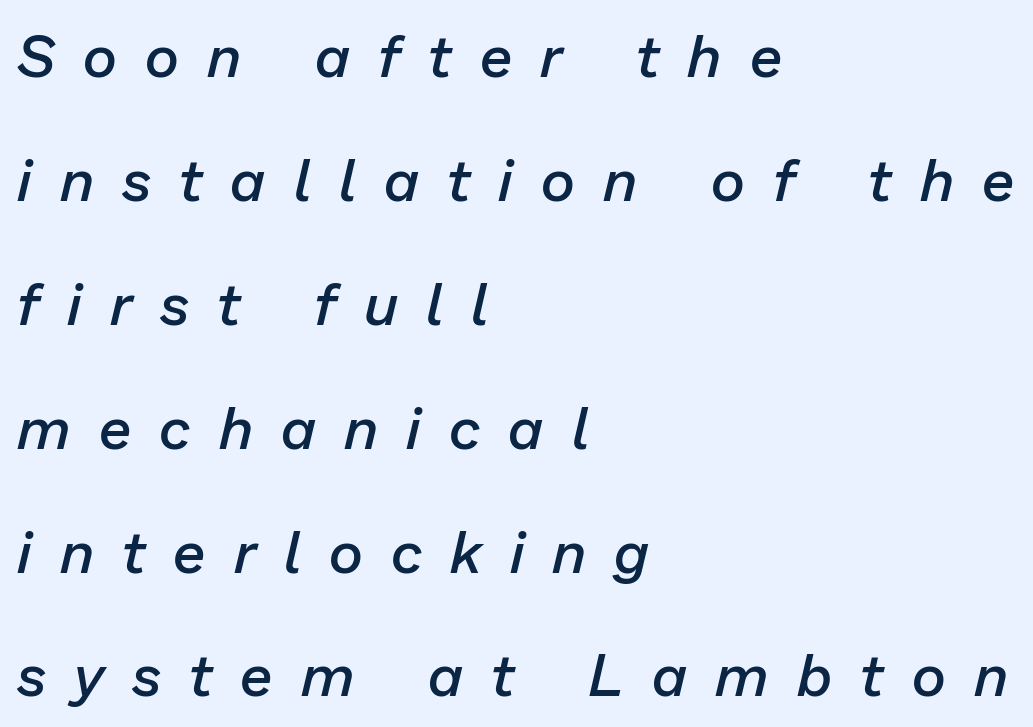
The image shows 59 px semibold type, italic (leaning right); set left-aligned, loose line spacing (2.1x), unusually wide letter spacing (+0.48 em), not underlined; low stroke contrast and a medium x-height.
